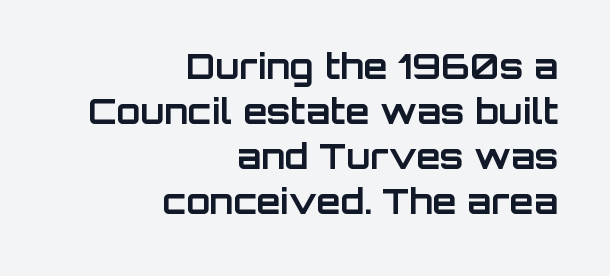
Q: Is the text bold? A: Yes.
Q: Is the text italic (slanted)? A: No, it is upright.
Q: Is the typeface a serif or a sans-serif typeface? A: Sans-serif.
Q: Is the text underlined? A: No.
Q: How is the paragraph aligned? A: Right-aligned.
Q: Is the spacing between letters normal or unusually wide? A: Normal.
Q: Is the spacing between lines tight, normal or loose? A: Normal.
Q: Width (condensed, normal, or wide)? A: Normal.
Q: Stroke contrast? A: Low.
Q: x-height? A: Large.
Q: Monospaced? A: No.
